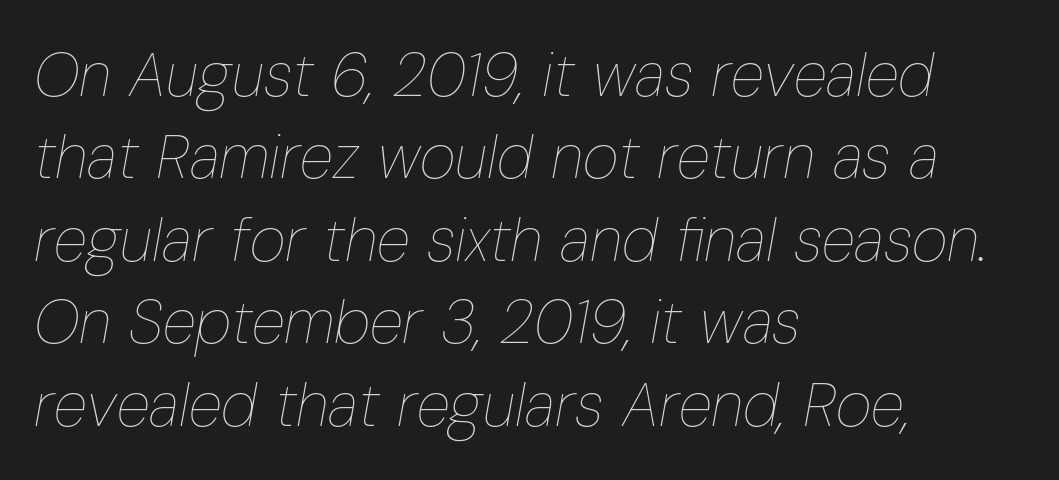
The image shows 62 px thin, condensed type, italic (leaning right); set left-aligned, normal line spacing (1.33x), normal letter spacing, not underlined; low stroke contrast and a medium x-height.
